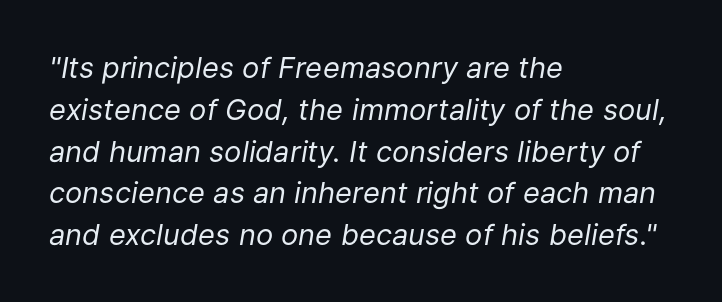
Q: Is the text bold? A: No.
Q: Is the text italic (slanted)? A: Yes, it leans right by about 9 degrees.
Q: Is the text underlined? A: No.
Q: How is the paragraph aligned? A: Left-aligned.
Q: Is the spacing between letters normal or unusually wide? A: Normal.
Q: Is the spacing between lines tight, normal or loose? A: Normal.
Q: Width (condensed, normal, or wide)? A: Normal.
Q: Stroke contrast? A: Low.
Q: x-height? A: Medium.
Q: Monospaced? A: No.
